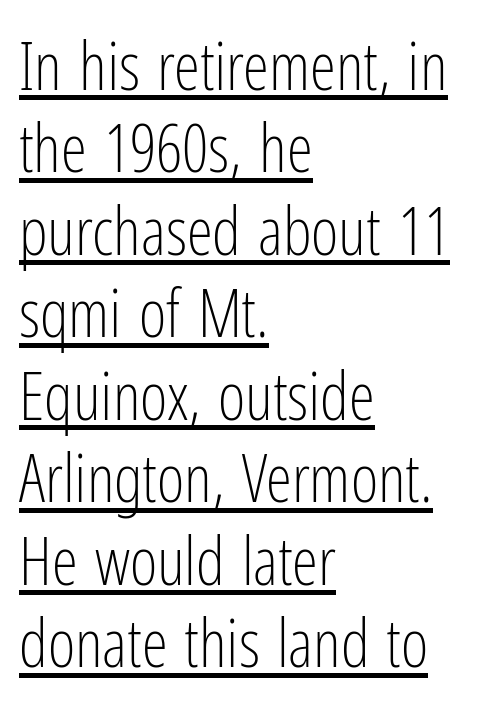
The image shows 66 px light, condensed sans-serif type, upright; set left-aligned, normal line spacing (1.25x), normal letter spacing, underlined; low stroke contrast and a medium x-height.
